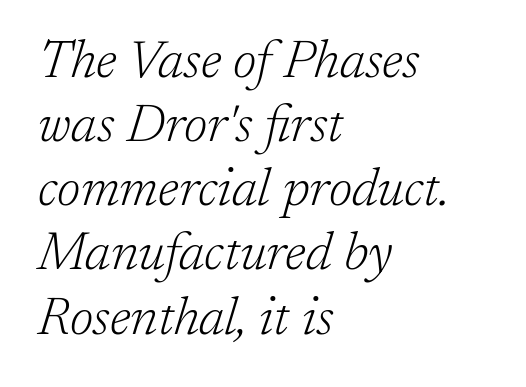
Q: Is the text bold? A: No.
Q: Is the text italic (slanted)? A: Yes, it leans right by about 17 degrees.
Q: Is the typeface a serif or a sans-serif typeface? A: Serif.
Q: Is the text underlined? A: No.
Q: How is the paragraph aligned? A: Left-aligned.
Q: Is the spacing between letters normal or unusually wide? A: Normal.
Q: Width (condensed, normal, or wide)? A: Normal.
Q: Stroke contrast? A: Low.
Q: x-height? A: Medium.
Q: Monospaced? A: No.
